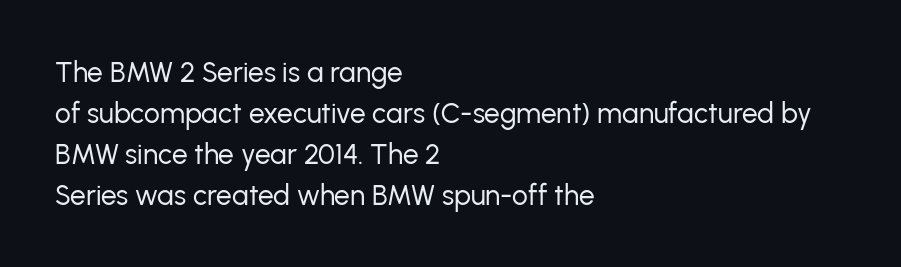
Q: Is the text bold? A: No.
Q: Is the text italic (slanted)? A: No, it is upright.
Q: Is the typeface a serif or a sans-serif typeface? A: Sans-serif.
Q: Is the text underlined? A: No.
Q: How is the paragraph aligned? A: Left-aligned.
Q: Is the spacing between letters normal or unusually wide? A: Normal.
Q: Is the spacing between lines tight, normal or loose? A: Normal.
Q: Width (condensed, normal, or wide)? A: Normal.
Q: Stroke contrast? A: Low.
Q: x-height? A: Medium.
Q: Monospaced? A: No.
